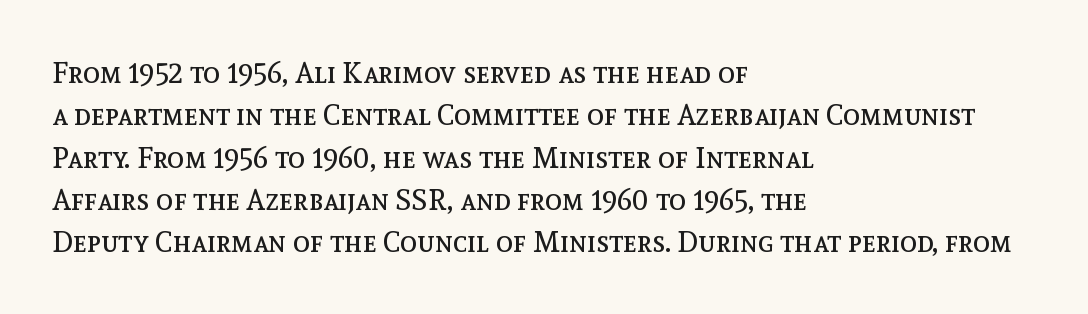
A typesetter would call this proportional, since set widths differ per character. Leading: standard. Check the space under the baseline: it is left empty. In terms of letterspacing, this is plain default setting.
